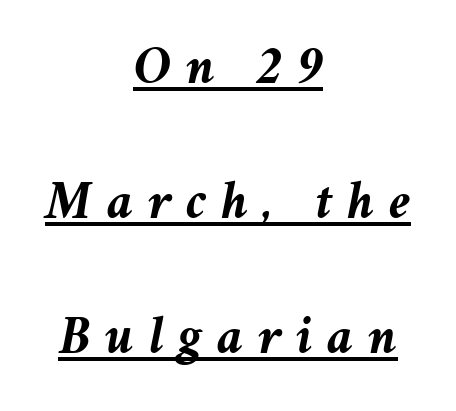
{"italic": "yes", "lean": "right", "slant_degrees": 11, "bold": "yes", "weight": "semibold", "width": "normal", "stroke_contrast": "medium", "x_height": "medium", "monospaced": "no", "underline": "yes", "align": "center", "line_spacing": "loose", "line_spacing_ratio": 2.5, "letter_spacing": "wide", "letter_spacing_em": 0.27, "glyph_px": 54}
